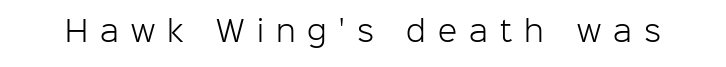
No italicization has been applied; the sample stays upright. Spacing verdict: proportional, widths tailored to each character. The text was rendered using a sans face with plain stroke endings. Letter spacing: wide. Is the type heavy? It reads as light-to-regular instead.
